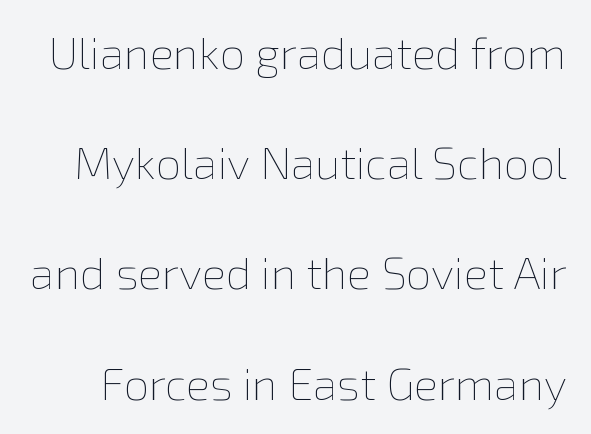
Ordinary non-slanted type is in use. Descenders are the only things crossing below the line. Think of a printed novel: that variable character pitch is what you see here. Is there much room between lines? Yes — plenty of vertical air separates them. How are the letters spaced? Ordinarily, with no added tracking. The weight tops out at a normal text grade.
